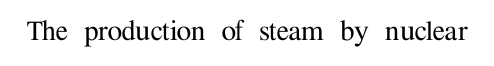
The image shows 33 px serif type, upright; set normal letter spacing, not underlined; medium stroke contrast and a medium x-height.
